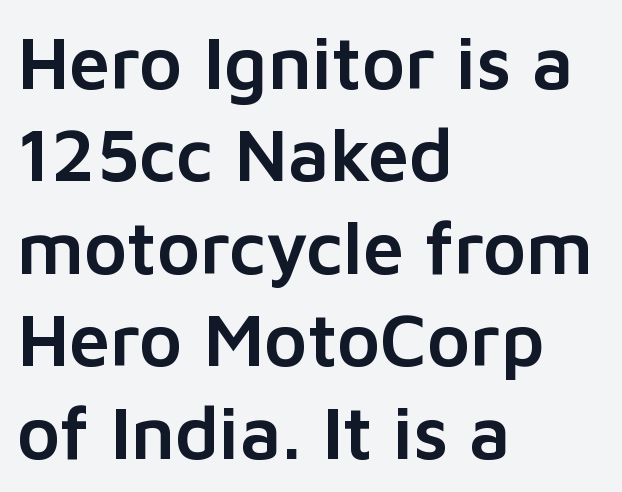
Look at the bottom of the vertical strokes: they stop flat, with no serifs. No extra tracking has been applied to these lines. Posture: straight, roman, zero tilt. The rendering uses natural spacing where letterforms have individual widths. A classic flush-left, rag-right setting is used for this passage. Lines of text with bare space underneath.
